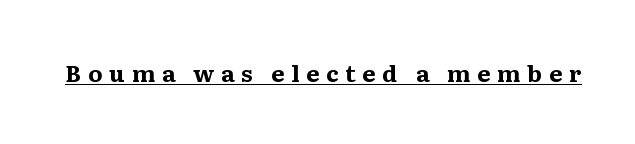
Q: Is the text bold? A: Yes.
Q: Is the text italic (slanted)? A: No, it is upright.
Q: Is the text underlined? A: Yes.
Q: Is the spacing between letters normal or unusually wide? A: Unusually wide.
